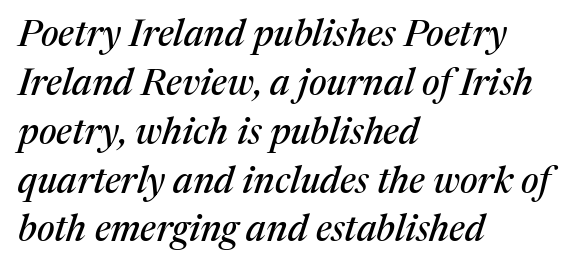
The image shows 37 px serif type, italic (leaning right); set left-aligned, normal line spacing (1.32x), normal letter spacing, not underlined; medium stroke contrast and a medium x-height.
